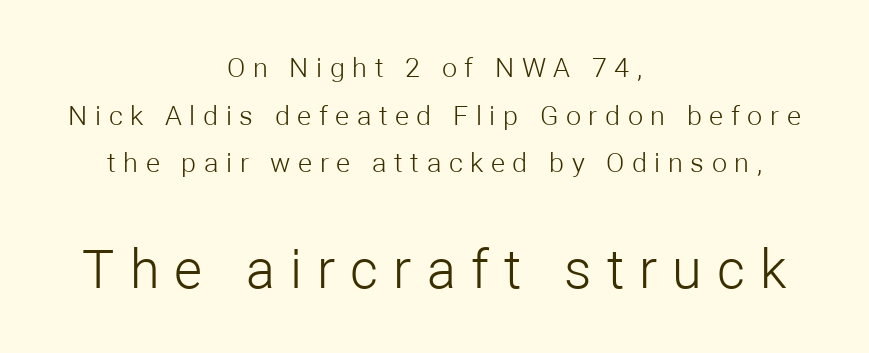
The image shows 54 px light sans-serif type, upright; set centered, line spacing 1.76x, unusually wide letter spacing (+0.28 em), not underlined; the second (bottom) block is 2.0x larger; low stroke contrast and a medium x-height.
